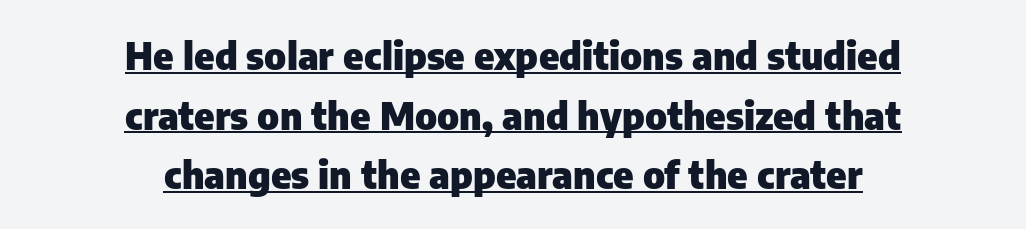
Q: Is the text bold? A: Yes.
Q: Is the text italic (slanted)? A: No, it is upright.
Q: Is the typeface a serif or a sans-serif typeface? A: Sans-serif.
Q: Is the text underlined? A: Yes.
Q: How is the paragraph aligned? A: Centered.
Q: Is the spacing between letters normal or unusually wide? A: Normal.
Q: Is the spacing between lines tight, normal or loose? A: Normal.
Q: Width (condensed, normal, or wide)? A: Normal.
Q: Stroke contrast? A: Low.
Q: x-height? A: Medium.
Q: Monospaced? A: No.
